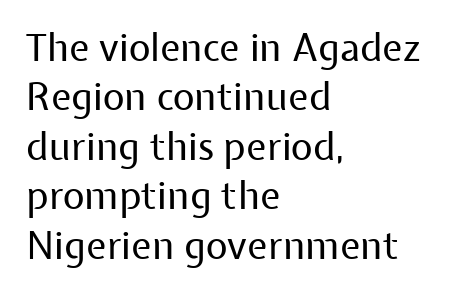
A typesetter would call this zero additional tracking. Does the lettering tilt? It doesn't — this is upright. Vertical spacing — default. Look at the bottom of the vertical strokes: they stop flat, with no serifs.
